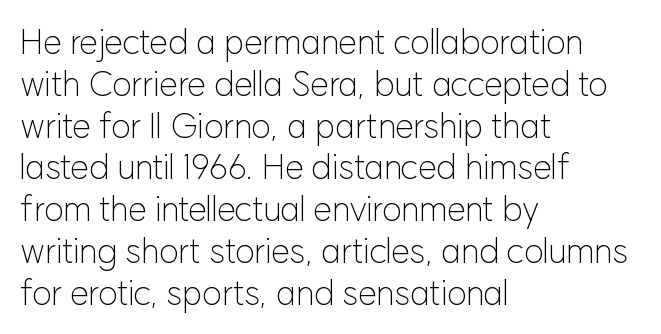
The image shows 34 px light sans-serif type, upright; set left-aligned, line spacing 1.23x, normal letter spacing, not underlined; low stroke contrast and a medium x-height.
